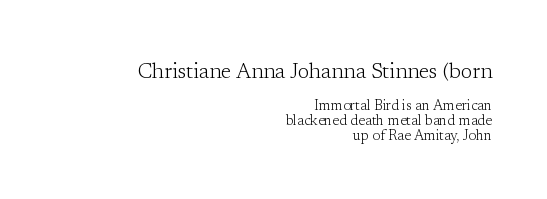
{"italic": "no", "bold": "no", "underline": "no", "align": "right", "line_spacing": "tight", "line_spacing_ratio": 1.06, "letter_spacing": "normal", "letter_spacing_em": 0.0, "larger_block": "first", "size_ratio": 1.5, "glyph_px": 21}
